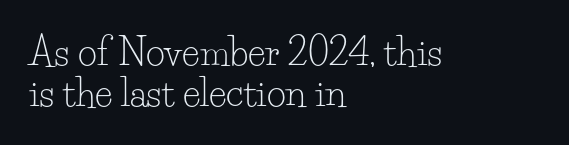
The image shows 37 px light serif type, upright; set left-aligned, tight line spacing (1.1x), normal letter spacing, not underlined; low stroke contrast and a small x-height.
